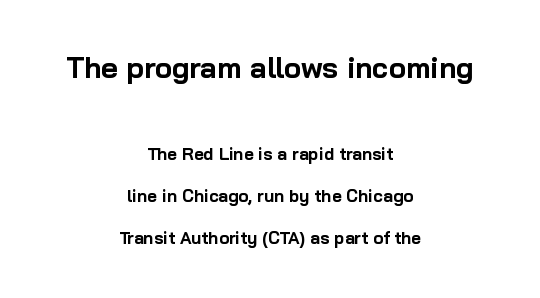
Q: Is the text bold? A: Yes.
Q: Is the text italic (slanted)? A: No, it is upright.
Q: Is the typeface a serif or a sans-serif typeface? A: Sans-serif.
Q: Is the text underlined? A: No.
Q: How is the paragraph aligned? A: Centered.
Q: Is the spacing between letters normal or unusually wide? A: Normal.
Q: Is the spacing between lines tight, normal or loose? A: Loose.
Q: Which block of text is set in a larger size, the first (top) or the second (bottom)? A: The first (top) one.
Q: Width (condensed, normal, or wide)? A: Normal.
Q: Stroke contrast? A: Low.
Q: x-height? A: Medium.
Q: Monospaced? A: No.
